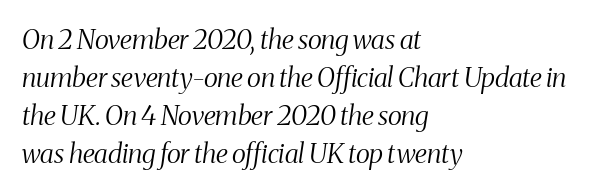
The area under the type is left untouched. Is the stroke heavy? The answer is a plain regular-or-lighter. Slant detected: the letters are inclined. Letter spacing: default. Normally led — the rows are evenly, conventionally spaced. The text block is weighted toward the left margin, trailing off unevenly rightward.
